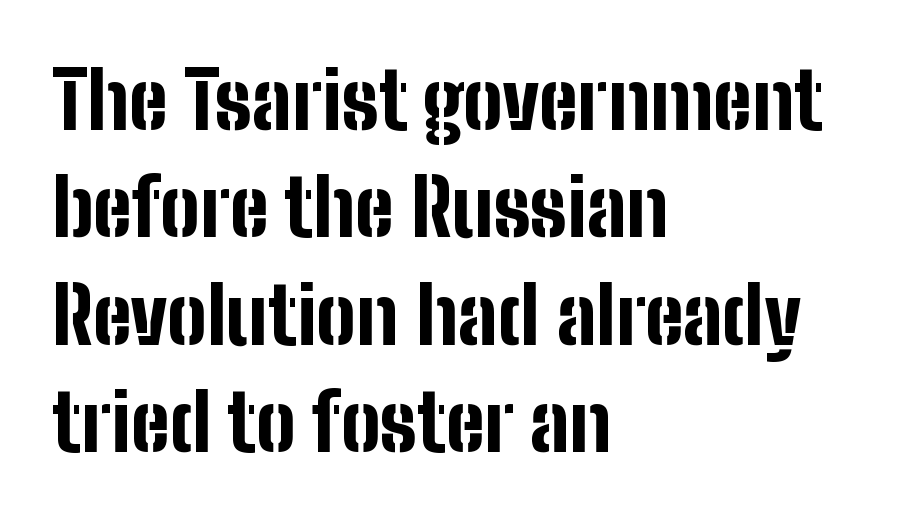
{"serif": "no", "italic": "no", "bold": "yes", "weight": "bold", "width": "condensed", "stroke_contrast": "low", "x_height": "medium", "monospaced": "no", "underline": "no", "align": "left", "line_spacing": "normal", "line_spacing_ratio": 1.36, "letter_spacing": "normal", "letter_spacing_em": 0.0, "glyph_px": 79}
